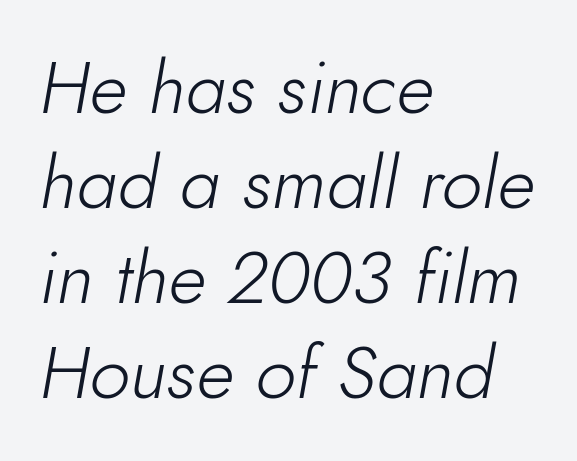
The image shows 73 px light type, italic (leaning right); set left-aligned, normal line spacing (1.3x), normal letter spacing, not underlined; low stroke contrast and a small x-height.
